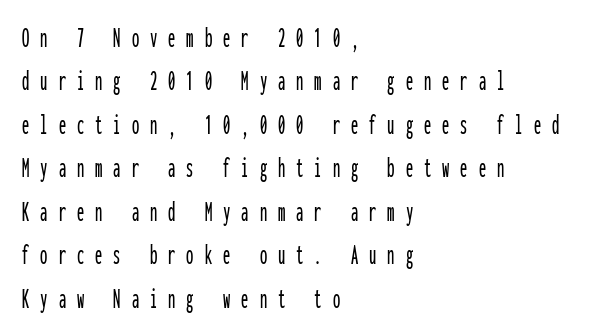
{"serif": "no", "italic": "no", "width": "condensed", "stroke_contrast": "low", "x_height": "medium", "monospaced": "yes", "underline": "no", "align": "left", "line_spacing": "normal", "line_spacing_ratio": 1.5, "letter_spacing": "wide", "letter_spacing_em": 0.38, "glyph_px": 29}
